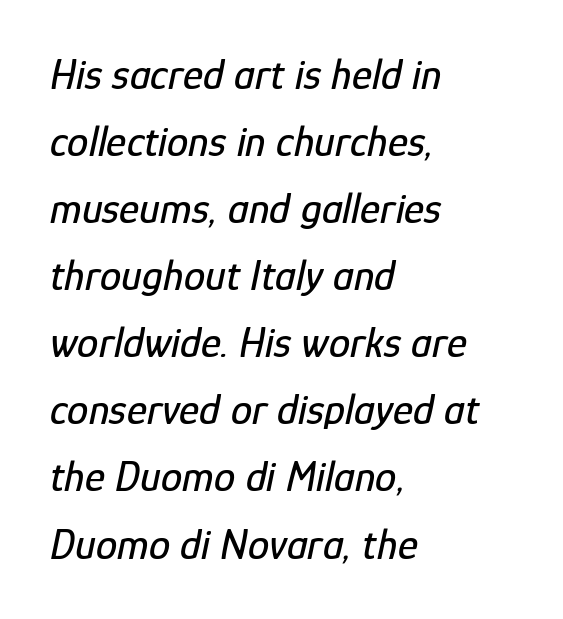
{"italic": "yes", "lean": "right", "slant_degrees": 12, "width": "condensed", "stroke_contrast": "low", "x_height": "medium", "monospaced": "no", "underline": "no", "align": "left", "line_spacing": "normal", "line_spacing_ratio": 1.56, "letter_spacing": "normal", "letter_spacing_em": 0.0, "glyph_px": 43}
